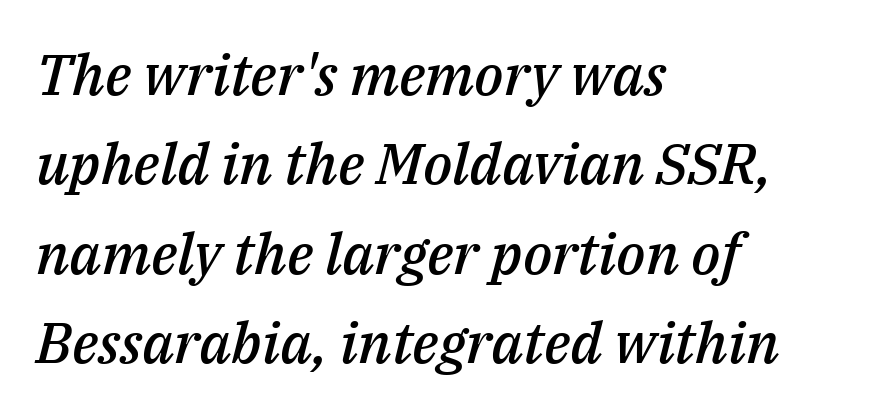
The image shows 57 px semibold type, italic (leaning right); set left-aligned, normal line spacing (1.57x), normal letter spacing, not underlined; medium stroke contrast and a medium x-height.
